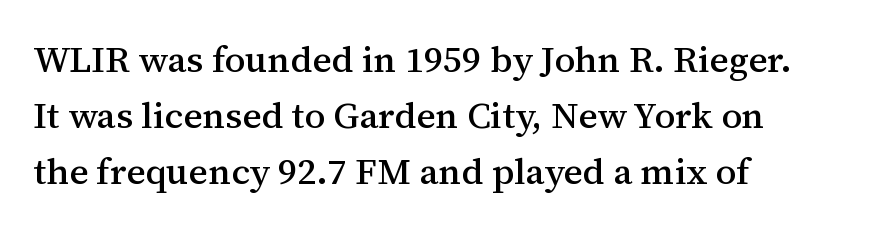
Q: Is the text italic (slanted)? A: No, it is upright.
Q: Is the typeface a serif or a sans-serif typeface? A: Serif.
Q: Is the text underlined? A: No.
Q: How is the paragraph aligned? A: Left-aligned.
Q: Is the spacing between letters normal or unusually wide? A: Normal.
Q: Is the spacing between lines tight, normal or loose? A: Normal.
Q: Width (condensed, normal, or wide)? A: Normal.
Q: Stroke contrast? A: Medium.
Q: x-height? A: Medium.
Q: Monospaced? A: No.
